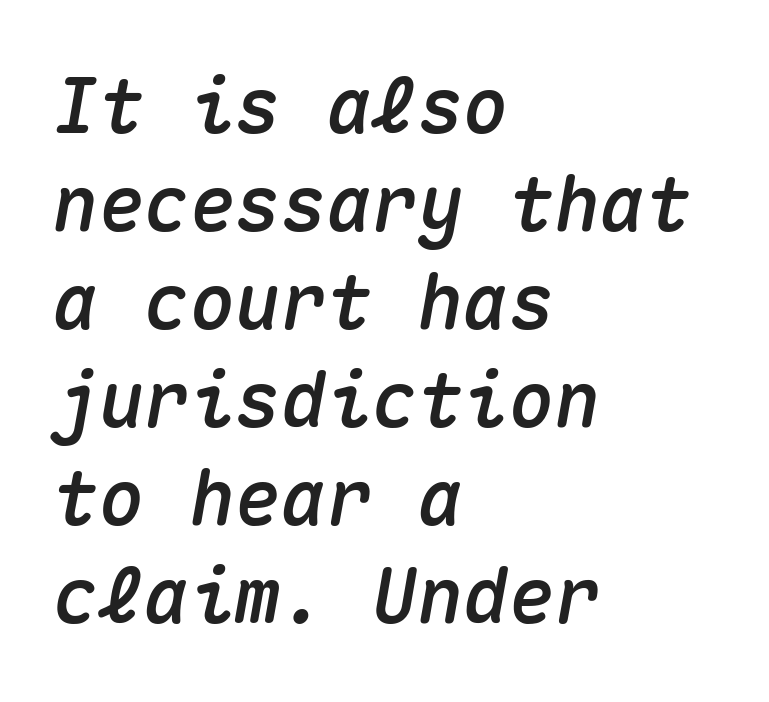
Q: Is the text italic (slanted)? A: Yes, it leans right by about 10 degrees.
Q: Is the text underlined? A: No.
Q: How is the paragraph aligned? A: Left-aligned.
Q: Is the spacing between letters normal or unusually wide? A: Normal.
Q: Is the spacing between lines tight, normal or loose? A: Normal.
Q: Width (condensed, normal, or wide)? A: Normal.
Q: Stroke contrast? A: Medium.
Q: x-height? A: Medium.
Q: Monospaced? A: Yes.
